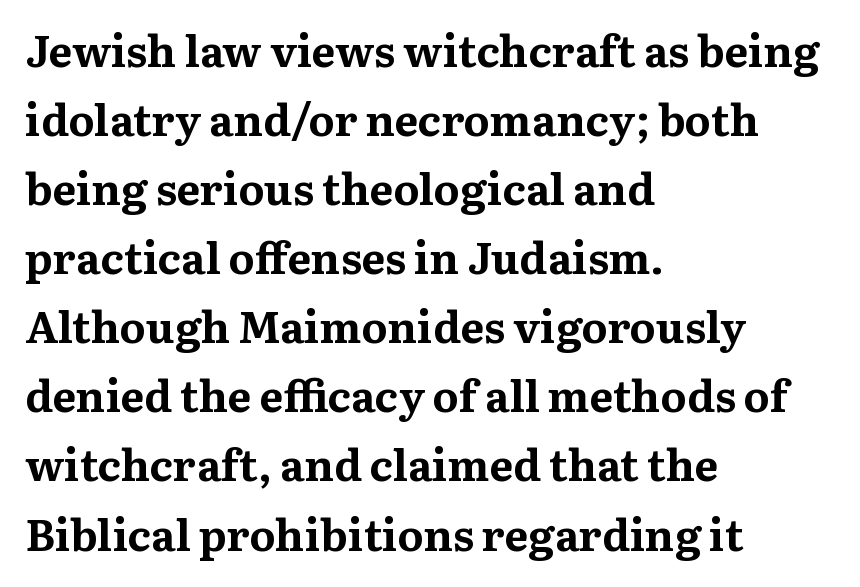
{"serif": "yes", "italic": "no", "bold": "yes", "weight": "bold", "width": "normal", "stroke_contrast": "medium", "x_height": "medium", "monospaced": "no", "underline": "no", "align": "left", "line_spacing": "normal", "line_spacing_ratio": 1.57, "letter_spacing": "normal", "letter_spacing_em": 0.0, "glyph_px": 44}
